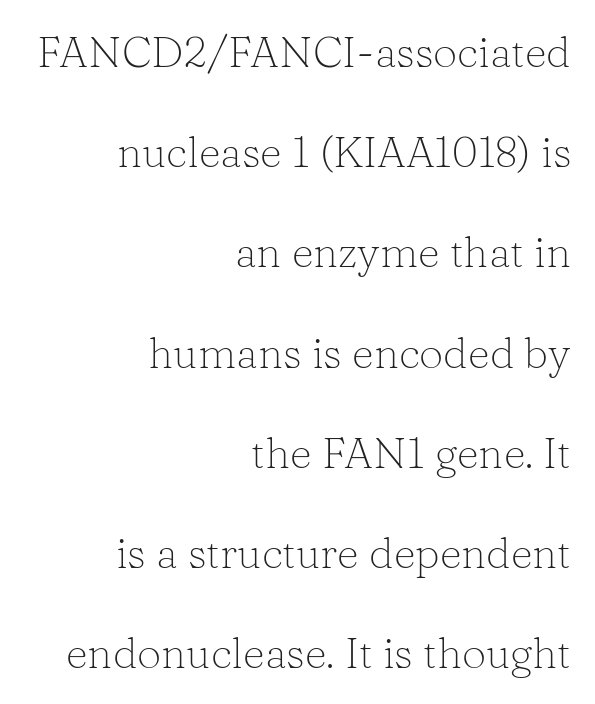
The image shows 43 px light serif type, upright; set right-aligned, loose line spacing (2.33x), normal letter spacing, not underlined; low stroke contrast and a medium x-height.
